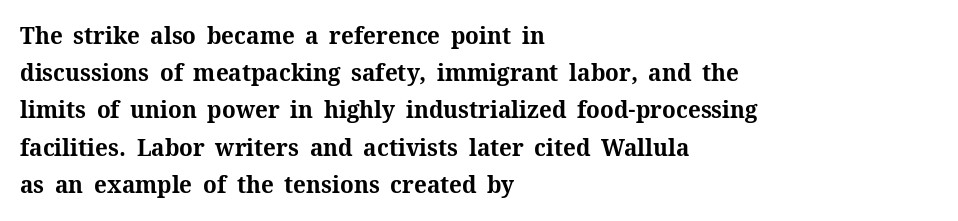
Q: Is the text bold? A: Yes.
Q: Is the text italic (slanted)? A: No, it is upright.
Q: Is the text underlined? A: No.
Q: How is the paragraph aligned? A: Left-aligned.
Q: Is the spacing between letters normal or unusually wide? A: Normal.
Q: Is the spacing between lines tight, normal or loose? A: Normal.
